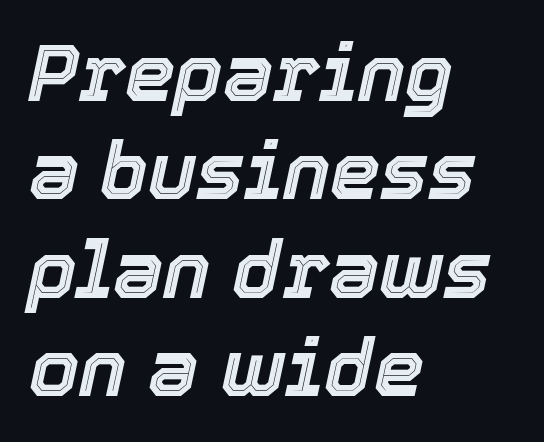
Underlining? Definitely not there. Short note: letters normally spaced. This sample is left-justified, so line endings fall wherever the words run out. Quick note: italic. Varying glyph widths throughout — classic text-font behaviour.
